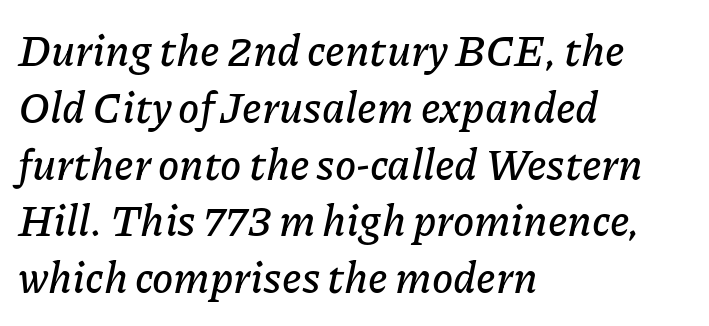
The image shows 43 px text type, italic (leaning right); set left-aligned, normal line spacing (1.32x), normal letter spacing, not underlined; low stroke contrast and a medium x-height.
